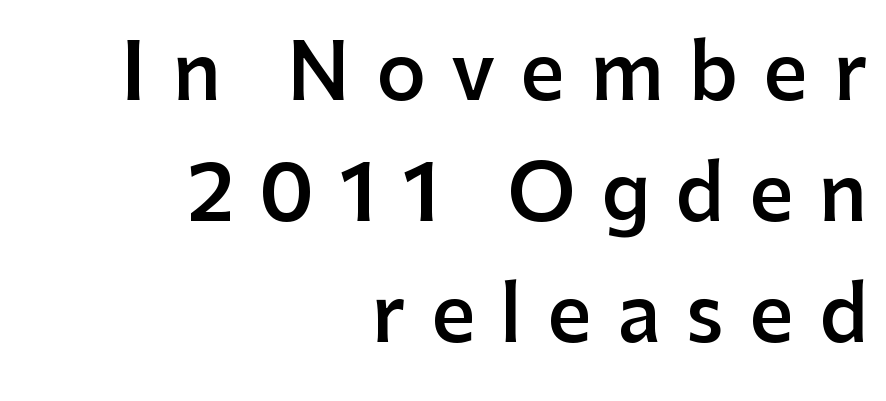
Q: Is the text bold? A: Semi-bold.
Q: Is the text italic (slanted)? A: No, it is upright.
Q: Is the typeface a serif or a sans-serif typeface? A: Sans-serif.
Q: Is the text underlined? A: No.
Q: How is the paragraph aligned? A: Right-aligned.
Q: Is the spacing between letters normal or unusually wide? A: Unusually wide.
Q: Is the spacing between lines tight, normal or loose? A: Normal.
Q: Width (condensed, normal, or wide)? A: Normal.
Q: Stroke contrast? A: Low.
Q: x-height? A: Medium.
Q: Monospaced? A: No.
